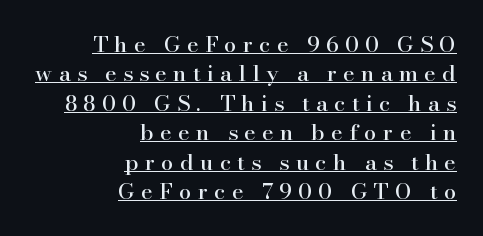
Q: Is the text italic (slanted)? A: No, it is upright.
Q: Is the text underlined? A: Yes.
Q: How is the paragraph aligned? A: Right-aligned.
Q: Is the spacing between letters normal or unusually wide? A: Unusually wide.
Q: Is the spacing between lines tight, normal or loose? A: Normal.
